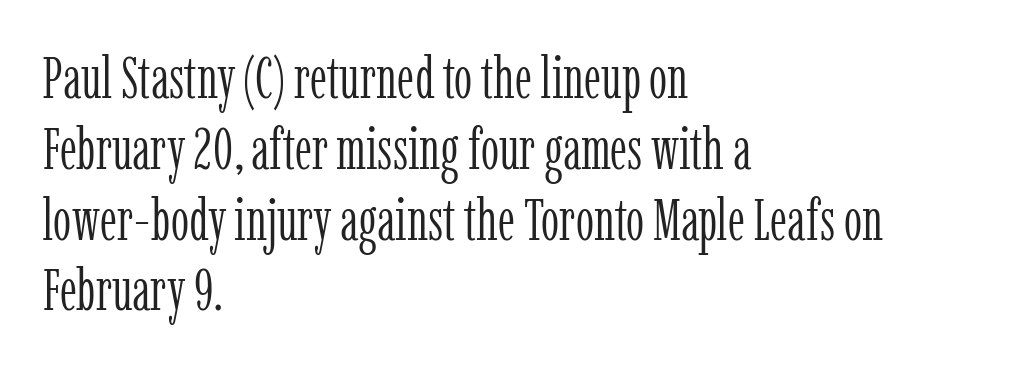
{"serif": "yes", "italic": "no", "bold": "no", "weight": "light", "width": "condensed", "stroke_contrast": "low", "x_height": "medium", "monospaced": "no", "underline": "no", "align": "left", "line_spacing_ratio": 1.22, "letter_spacing": "normal", "letter_spacing_em": 0.0, "glyph_px": 58}
